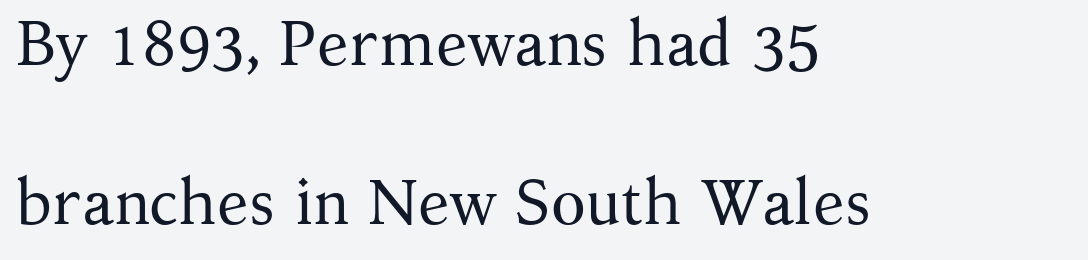
The image shows 64 px regular-weight serif type, upright; set left-aligned, loose line spacing (2.49x), normal letter spacing, not underlined; medium stroke contrast and a medium x-height.
